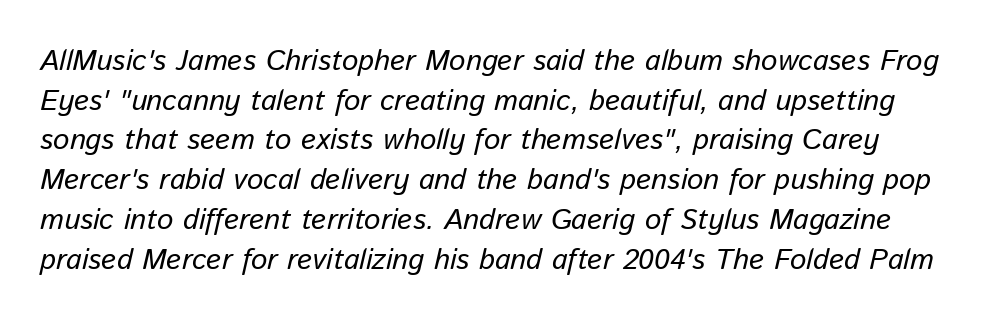
The image shows 29 px text type, italic (leaning right); set normal line spacing (1.37x), normal letter spacing, not underlined; low stroke contrast and a medium x-height.
